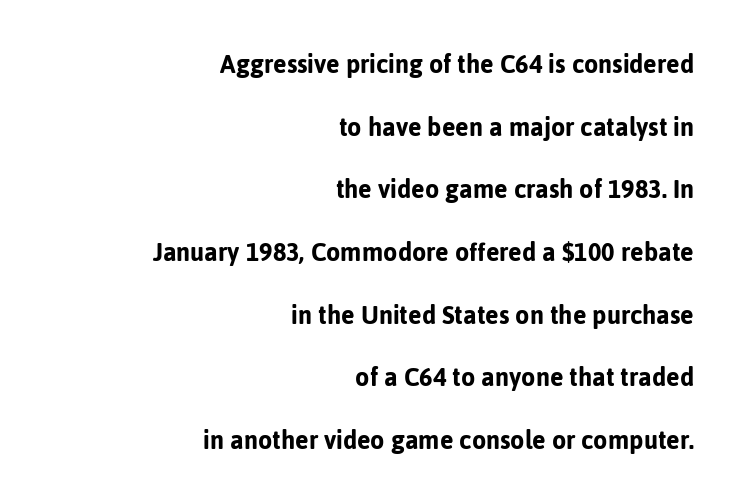
The image shows 29 px sans-serif type, upright; set right-aligned, loose line spacing (2.16x), normal letter spacing, not underlined; low stroke contrast and a medium x-height.
